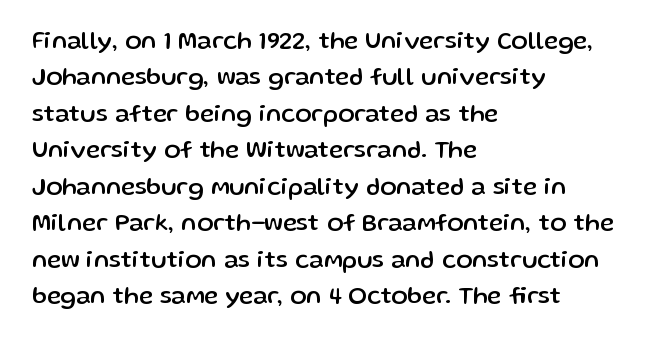
A normal amount of white space separates one row of letters from the next. Is there any slant? The stems are plumb. Nobody touched the tracking dial on this one. Quick note: underline off.
